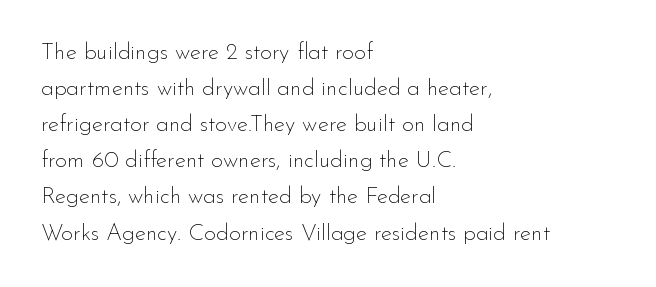
Q: Is the text bold? A: No.
Q: Is the text italic (slanted)? A: No, it is upright.
Q: Is the text underlined? A: No.
Q: How is the paragraph aligned? A: Left-aligned.
Q: Is the spacing between letters normal or unusually wide? A: Normal.
Q: Is the spacing between lines tight, normal or loose? A: Normal.
